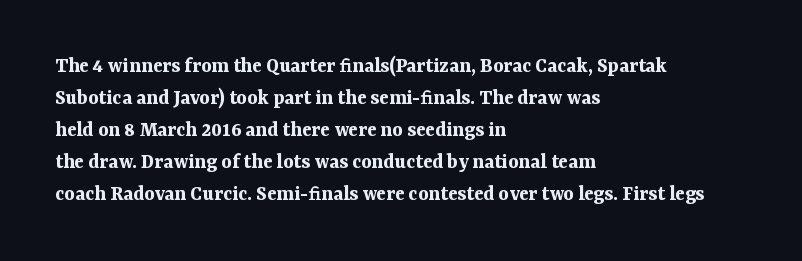
{"italic": "no", "bold": "yes", "underline": "no", "align": "left", "line_spacing": "normal", "line_spacing_ratio": 1.45, "letter_spacing": "normal", "letter_spacing_em": 0.0, "glyph_px": 22}
